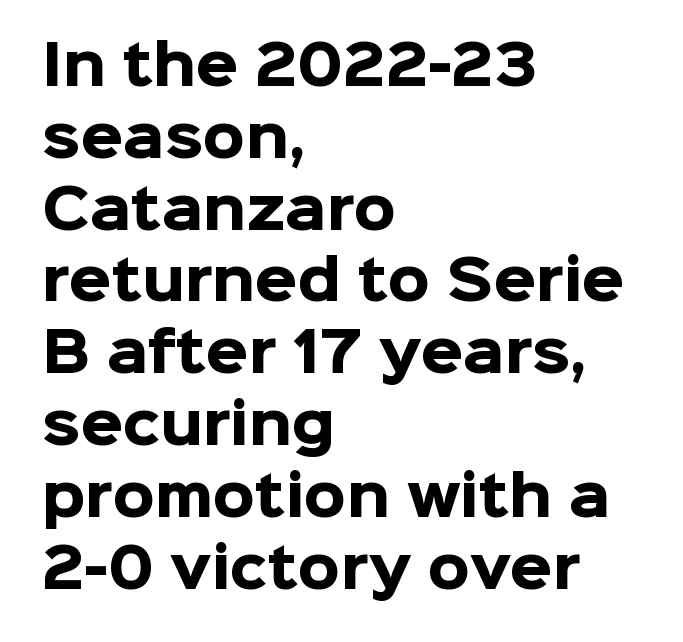
A bare baseline throughout the passage. Quick note: not italic, upright. Does the copy run flush right? No — it runs flush left. Each word holds together tightly as a unit, with standard inter-letter gaps. Regular leading.
